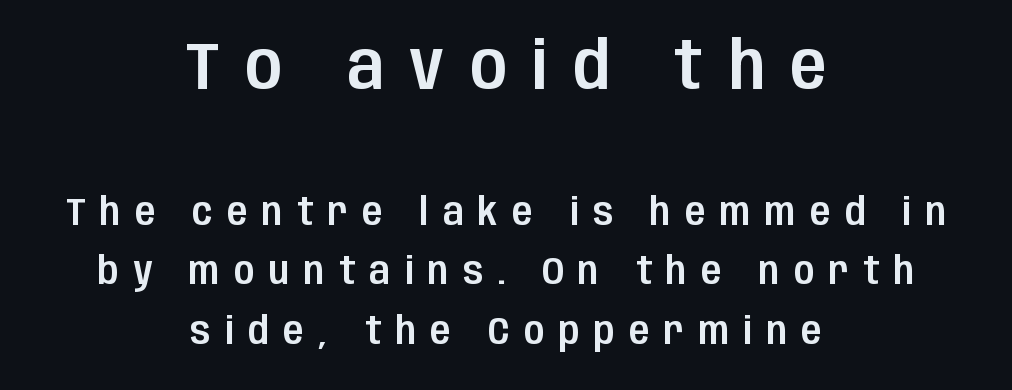
Q: Is the text italic (slanted)? A: No, it is upright.
Q: Is the typeface a serif or a sans-serif typeface? A: Sans-serif.
Q: Is the text underlined? A: No.
Q: How is the paragraph aligned? A: Centered.
Q: Is the spacing between letters normal or unusually wide? A: Unusually wide.
Q: Is the spacing between lines tight, normal or loose? A: Normal.
Q: Which block of text is set in a larger size, the first (top) or the second (bottom)? A: The first (top) one.
Q: Width (condensed, normal, or wide)? A: Condensed.
Q: Stroke contrast? A: Low.
Q: x-height? A: Large.
Q: Monospaced? A: No.
